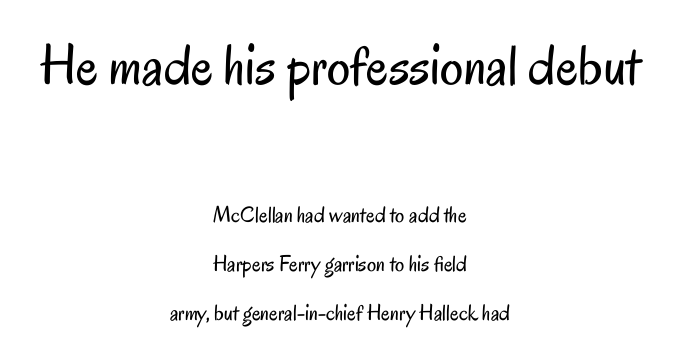
The horizontal fit of the characters is conventional and even. Every stem runs plumb, perpendicular to the baseline. Bigger letters appear in the top chunk; the bottom chunk is reduced. Looks like regular typesetting: each glyph gets only the width it needs. The rendering shows plain stroke endings on the letterforms — a sans-serif design.
